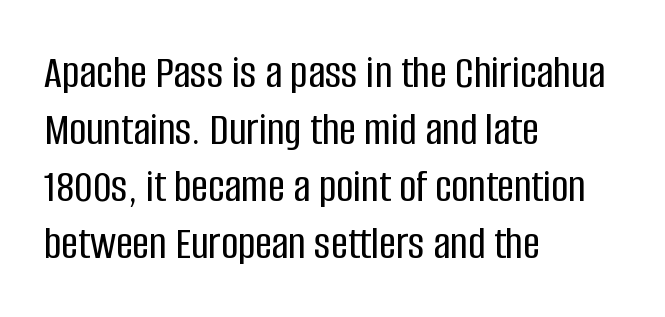
{"serif": "no", "italic": "no", "width": "condensed", "stroke_contrast": "low", "x_height": "large", "monospaced": "no", "underline": "no", "align": "left", "line_spacing_ratio": 1.21, "letter_spacing": "normal", "letter_spacing_em": 0.0, "glyph_px": 47}
